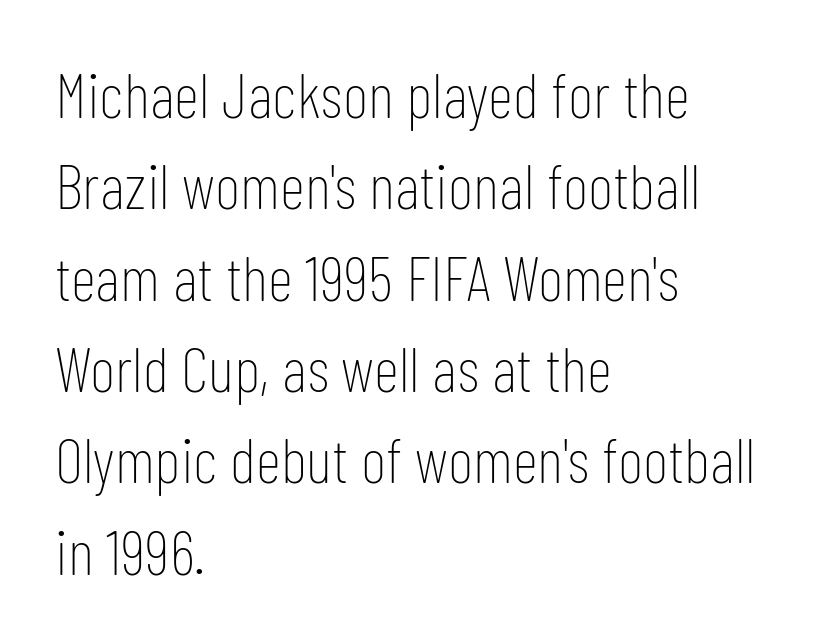
{"serif": "no", "italic": "no", "bold": "no", "weight": "thin", "width": "condensed", "stroke_contrast": "low", "x_height": "medium", "monospaced": "no", "underline": "no", "align": "left", "line_spacing": "normal", "line_spacing_ratio": 1.45, "letter_spacing": "normal", "letter_spacing_em": 0.0, "glyph_px": 63}
